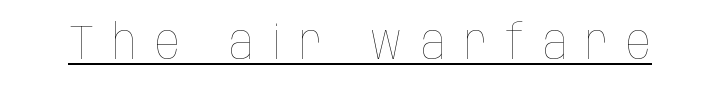
{"italic": "no", "bold": "no", "weight": "thin", "width": "condensed", "stroke_contrast": "low", "x_height": "large", "monospaced": "no", "underline": "yes", "letter_spacing": "wide", "letter_spacing_em": 0.38, "glyph_px": 49}
